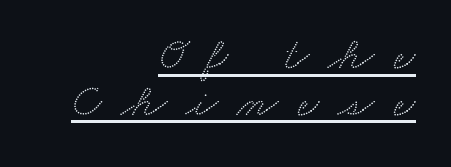
The image shows 47 px wide serif type; set right-aligned, tight line spacing (0.99x), unusually wide letter spacing (+0.41 em), underlined; medium stroke contrast and a small x-height.
